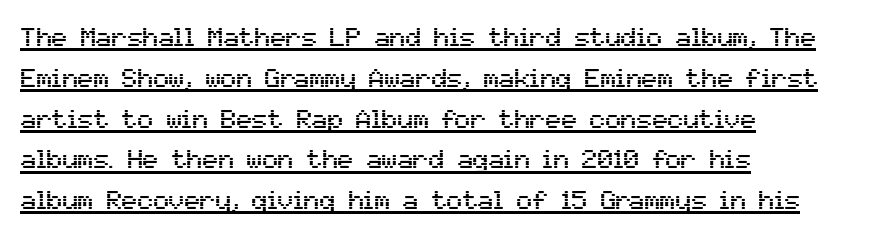
{"italic": "no", "underline": "yes", "align": "left", "line_spacing": "normal", "line_spacing_ratio": 1.57, "letter_spacing": "normal", "letter_spacing_em": 0.0, "glyph_px": 26}
